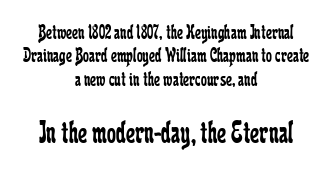
{"serif": "yes", "italic": "no", "bold": "no", "weight": "regular", "width": "condensed", "stroke_contrast": "low", "x_height": "medium", "monospaced": "no", "underline": "no", "align": "center", "line_spacing": "tight", "line_spacing_ratio": 1.11, "letter_spacing": "normal", "letter_spacing_em": 0.0, "larger_block": "second", "size_ratio": 1.52, "glyph_px": 32}
